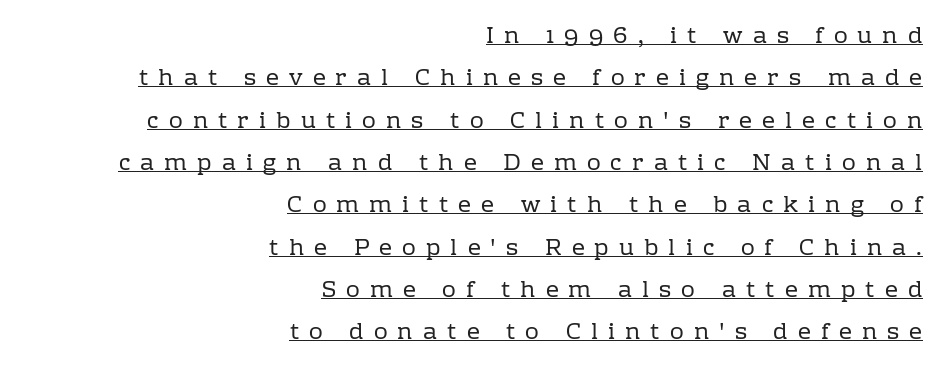
{"italic": "no", "bold": "no", "underline": "yes", "align": "right", "line_spacing_ratio": 1.84, "letter_spacing": "wide", "letter_spacing_em": 0.44, "glyph_px": 23}
